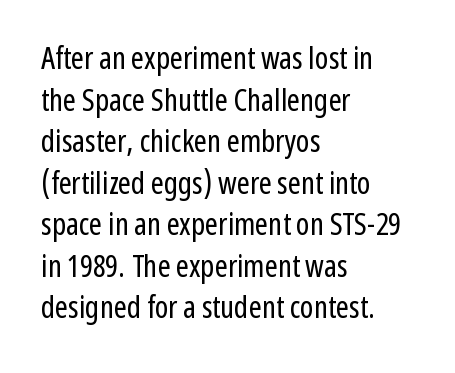
{"serif": "no", "italic": "no", "bold": "no", "weight": "regular", "width": "condensed", "stroke_contrast": "low", "x_height": "medium", "monospaced": "no", "underline": "no", "align": "left", "line_spacing": "normal", "line_spacing_ratio": 1.34, "letter_spacing": "normal", "letter_spacing_em": 0.0, "glyph_px": 31}
